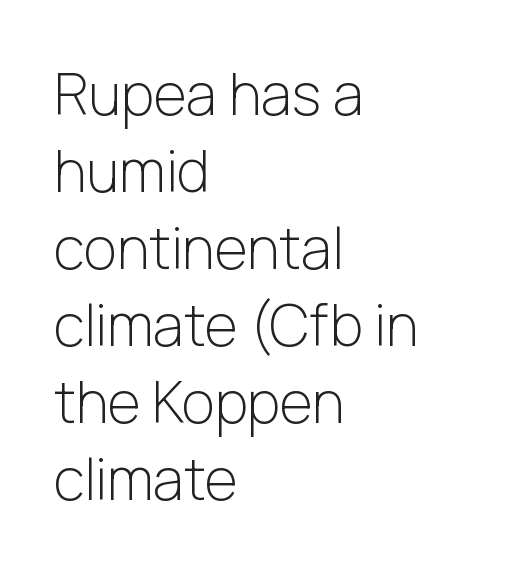
Q: Is the text bold? A: No.
Q: Is the text italic (slanted)? A: No, it is upright.
Q: Is the typeface a serif or a sans-serif typeface? A: Sans-serif.
Q: Is the text underlined? A: No.
Q: How is the paragraph aligned? A: Left-aligned.
Q: Is the spacing between letters normal or unusually wide? A: Normal.
Q: Is the spacing between lines tight, normal or loose? A: Normal.
Q: Width (condensed, normal, or wide)? A: Normal.
Q: Stroke contrast? A: Low.
Q: x-height? A: Medium.
Q: Monospaced? A: No.
